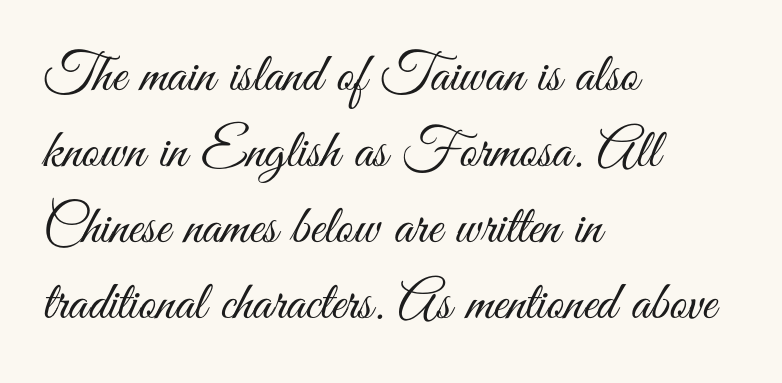
Q: Is the text bold? A: No.
Q: Is the text italic (slanted)? A: Yes.
Q: Is the typeface a serif or a sans-serif typeface? A: Sans-serif.
Q: Is the text underlined? A: No.
Q: How is the paragraph aligned? A: Left-aligned.
Q: Is the spacing between letters normal or unusually wide? A: Normal.
Q: Is the spacing between lines tight, normal or loose? A: Normal.
Q: Width (condensed, normal, or wide)? A: Condensed.
Q: Stroke contrast? A: Medium.
Q: x-height? A: Small.
Q: Monospaced? A: No.
